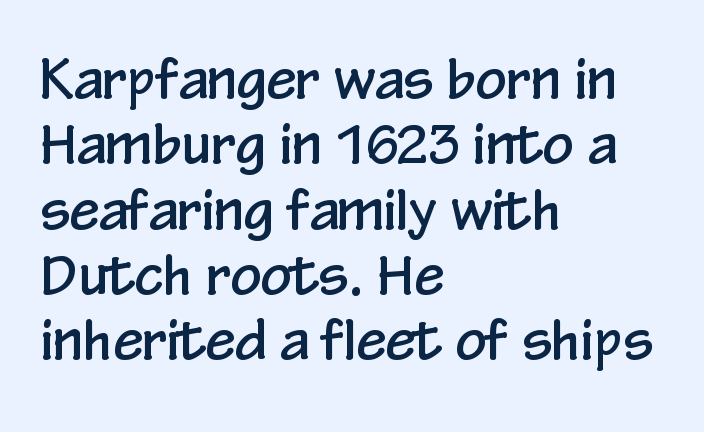
The image shows 54 px condensed sans-serif type, upright; set left-aligned, line spacing 1.21x, normal letter spacing, not underlined; low stroke contrast and a medium x-height.
